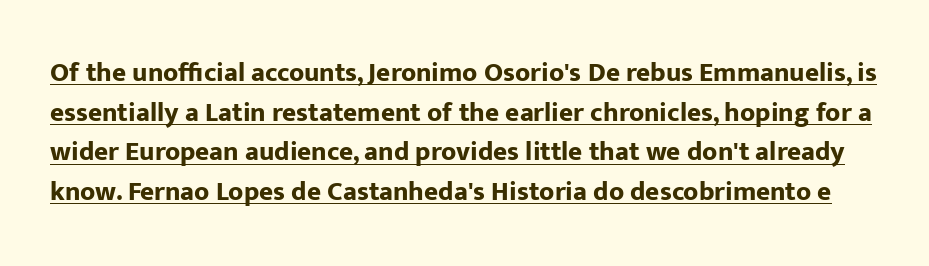
The passage shown has conventional tracking throughout. Reading down the column, the eye jumps a familiar distance to each next line. The lettering holds an erect, upright posture throughout. The string is rendered with underlining switched on.
